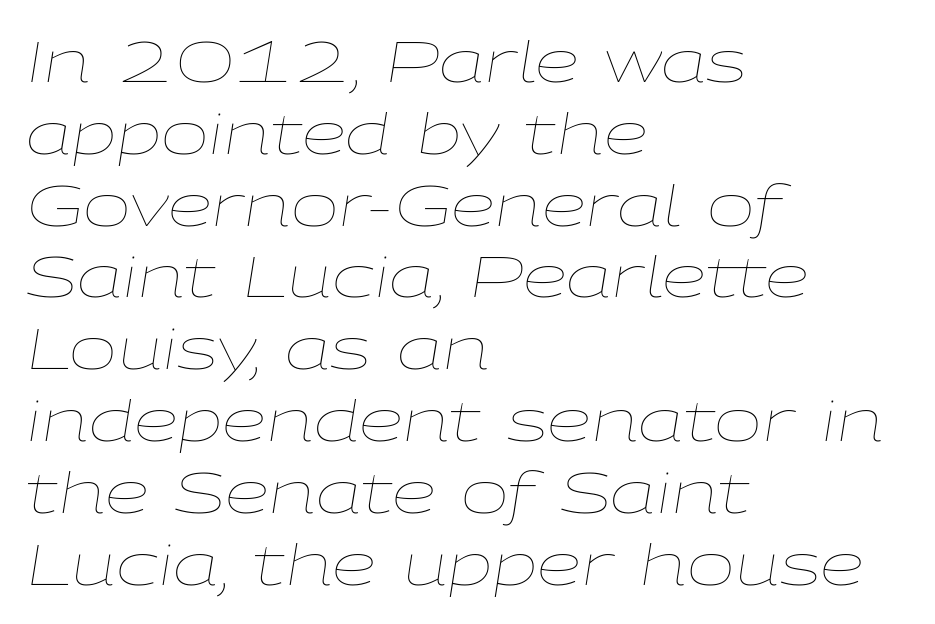
Here the designer chose a conventional face with non-uniform glyph widths. The rendering uses a moderate line-height, typical for paragraphs. Tracking value appears to be zero — textbook default spacing. The glyphs look as if they've been sheared to an angle. A light-to-regular cut is what we see here. Caption: multi-line text, flush left, ragged right.
